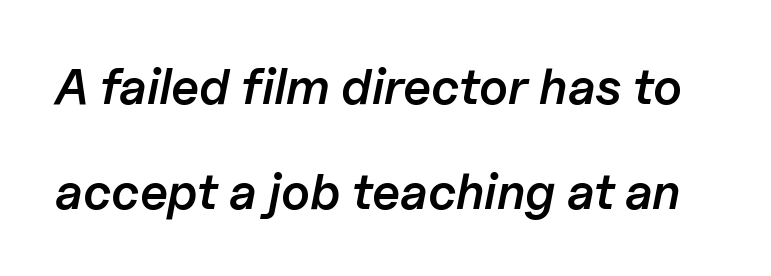
Q: Is the text bold? A: Semi-bold.
Q: Is the text italic (slanted)? A: Yes, it leans right by about 11 degrees.
Q: Is the text underlined? A: No.
Q: Is the spacing between letters normal or unusually wide? A: Normal.
Q: Is the spacing between lines tight, normal or loose? A: Loose.
Q: Width (condensed, normal, or wide)? A: Normal.
Q: Stroke contrast? A: Low.
Q: x-height? A: Medium.
Q: Monospaced? A: No.
